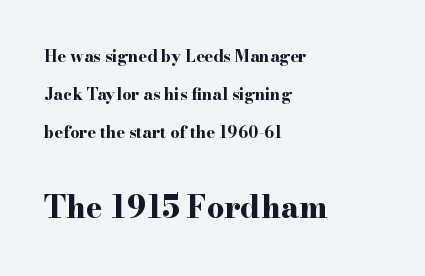
{"serif": "yes", "italic": "no", "bold": "yes", "weight": "bold", "width": "wide", "stroke_contrast": "high", "x_height": "small", "monospaced": "no", "underline": "no", "align": "left", "line_spacing": "loose", "line_spacing_ratio": 2.38, "letter_spacing": "normal", "letter_spacing_em": 0.0, "larger_block": "second", "size_ratio": 1.94, "glyph_px": 31}
